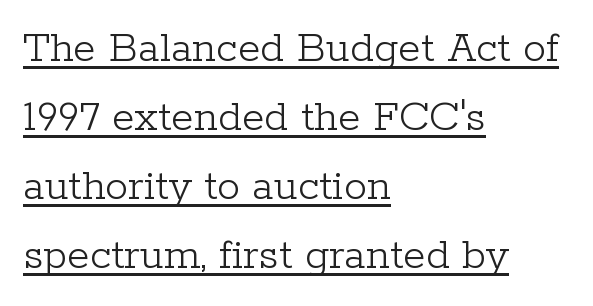
The image shows 46 px light serif type, upright; set left-aligned, normal line spacing (1.5x), normal letter spacing, underlined; low stroke contrast and a medium x-height.
